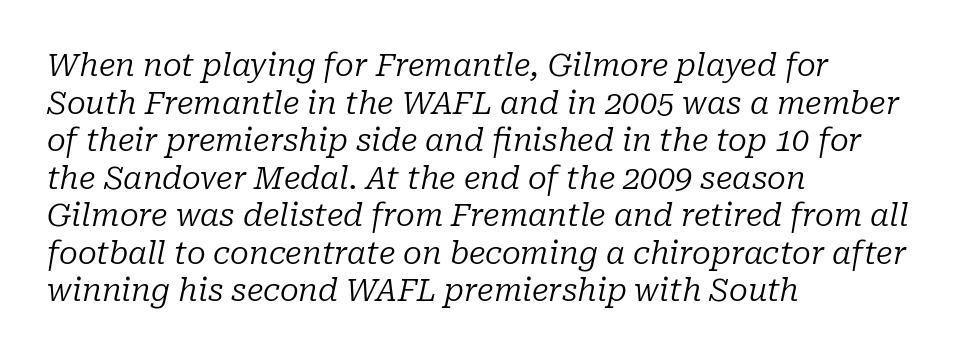
The image shows 31 px regular-weight serif type, italic (leaning right); set left-aligned, line spacing 1.21x, normal letter spacing, not underlined; low stroke contrast and a medium x-height.
